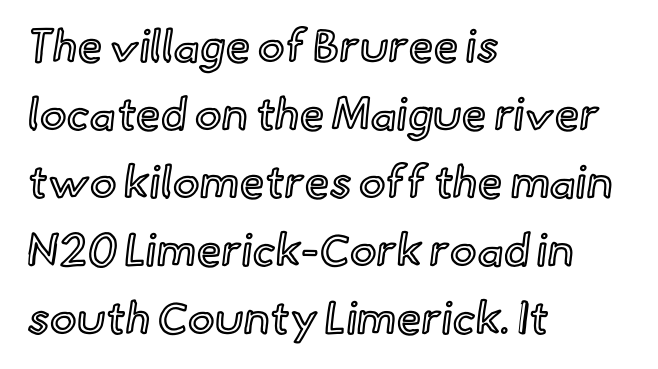
{"width": "normal", "x_height": "small", "monospaced": "no", "underline": "no", "align": "left", "line_spacing": "normal", "line_spacing_ratio": 1.51, "letter_spacing": "normal", "letter_spacing_em": 0.0, "glyph_px": 45}
